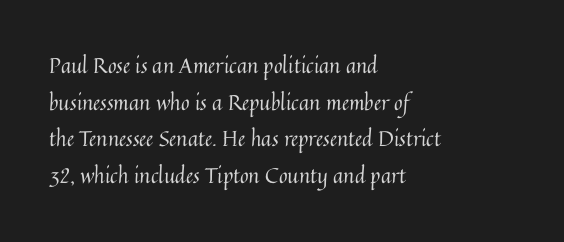
{"bold": "no", "underline": "no", "align": "left", "line_spacing_ratio": 1.75, "letter_spacing": "normal", "letter_spacing_em": 0.0, "glyph_px": 21}
